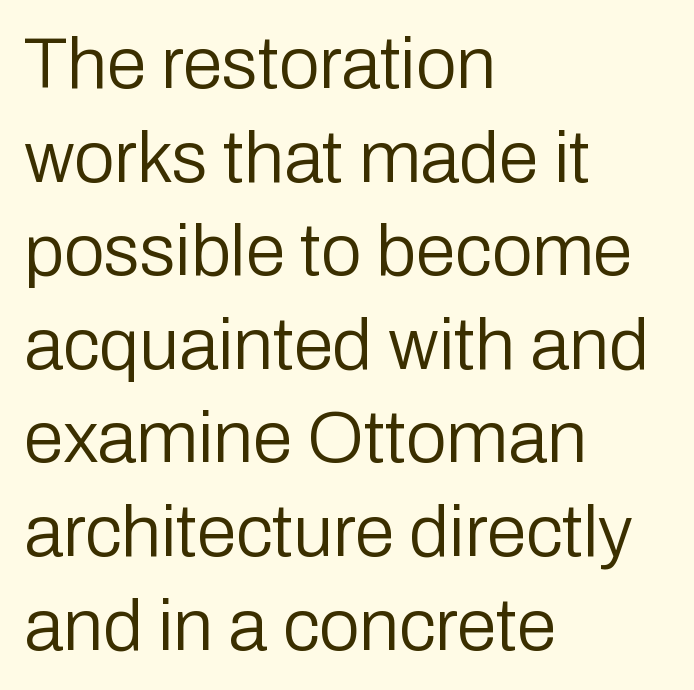
Q: Is the text bold? A: No.
Q: Is the text italic (slanted)? A: No, it is upright.
Q: Is the typeface a serif or a sans-serif typeface? A: Sans-serif.
Q: Is the text underlined? A: No.
Q: How is the paragraph aligned? A: Left-aligned.
Q: Is the spacing between letters normal or unusually wide? A: Normal.
Q: Is the spacing between lines tight, normal or loose? A: Normal.
Q: Width (condensed, normal, or wide)? A: Normal.
Q: Stroke contrast? A: Low.
Q: x-height? A: Medium.
Q: Monospaced? A: No.
